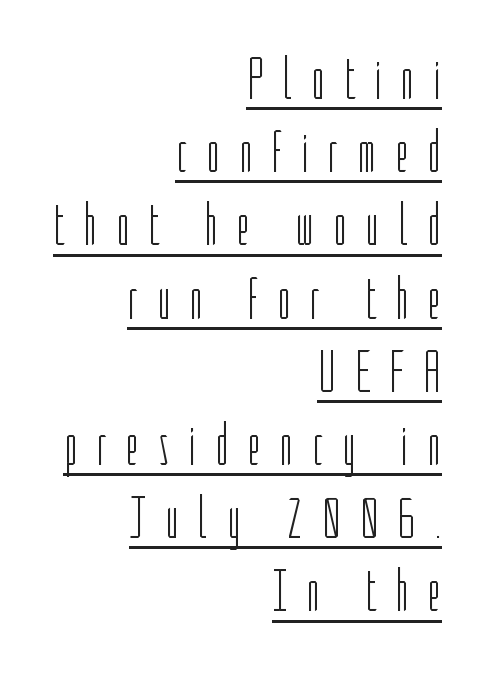
Q: Is the text bold? A: No.
Q: Is the text italic (slanted)? A: No, it is upright.
Q: Is the typeface a serif or a sans-serif typeface? A: Sans-serif.
Q: Is the text underlined? A: Yes.
Q: How is the paragraph aligned? A: Right-aligned.
Q: Is the spacing between letters normal or unusually wide? A: Unusually wide.
Q: Width (condensed, normal, or wide)? A: Condensed.
Q: Stroke contrast? A: Low.
Q: x-height? A: Medium.
Q: Monospaced? A: No.
